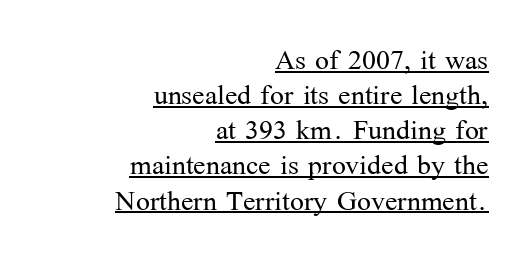
Q: Is the text bold? A: No.
Q: Is the text italic (slanted)? A: No, it is upright.
Q: Is the typeface a serif or a sans-serif typeface? A: Serif.
Q: Is the text underlined? A: Yes.
Q: How is the paragraph aligned? A: Right-aligned.
Q: Is the spacing between letters normal or unusually wide? A: Normal.
Q: Is the spacing between lines tight, normal or loose? A: Tight.
Q: Width (condensed, normal, or wide)? A: Normal.
Q: Stroke contrast? A: Medium.
Q: x-height? A: Medium.
Q: Monospaced? A: No.
